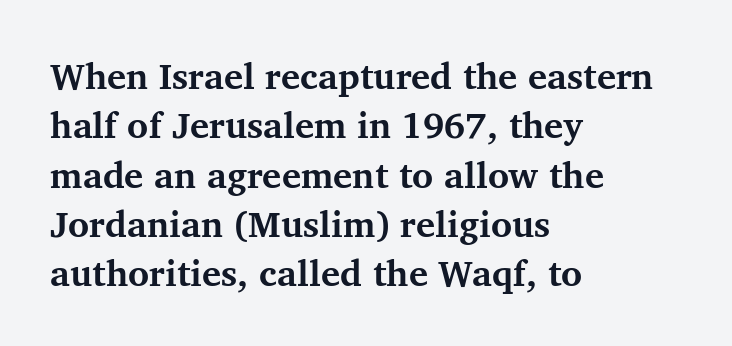
Q: Is the text bold? A: Yes.
Q: Is the text italic (slanted)? A: No, it is upright.
Q: Is the typeface a serif or a sans-serif typeface? A: Serif.
Q: Is the text underlined? A: No.
Q: How is the paragraph aligned? A: Left-aligned.
Q: Is the spacing between letters normal or unusually wide? A: Normal.
Q: Is the spacing between lines tight, normal or loose? A: Normal.
Q: Width (condensed, normal, or wide)? A: Normal.
Q: Stroke contrast? A: Medium.
Q: x-height? A: Medium.
Q: Monospaced? A: No.
